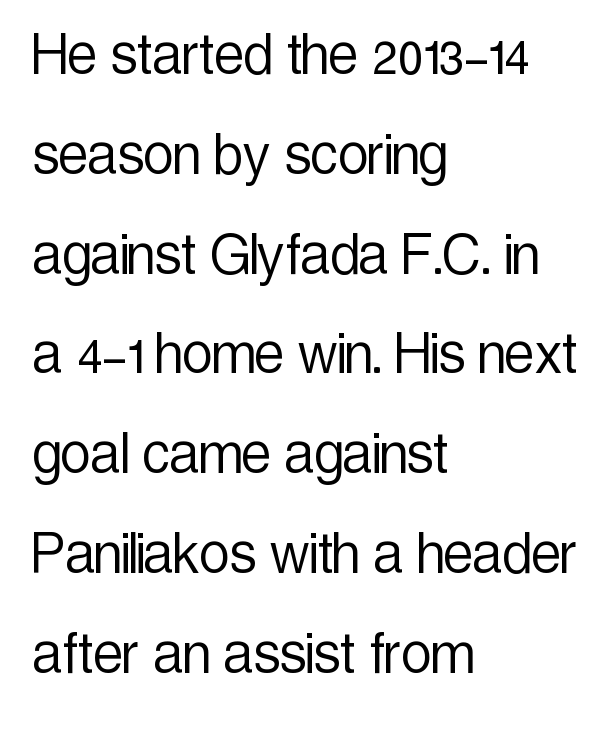
Is this a fixed-width face? No — the glyphs have proportional, varying widths. The lettering stays uniformly vertical, giving the passage a roman look. The horizontal fit of the characters is conventional and even. A student would call this left alignment; a typographer would say flush left, rag right.
